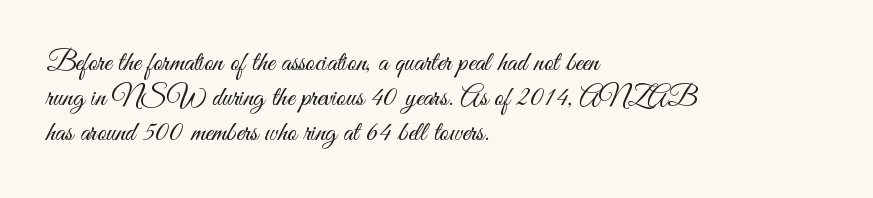
The image shows 28 px light, condensed sans-serif type; set left-aligned, normal line spacing (1.25x), normal letter spacing, not underlined; medium stroke contrast and a small x-height.
